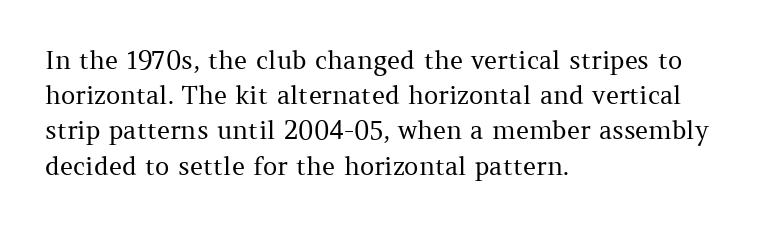
Weight: not bold — regular or lighter. Summary of vertical rhythm: regular, with standard interline spacing. Italic? Not at all — the glyphs are vertical. Words appear dense and cohesive because spacing is normal. Glance below the letters and you will spot only blank space.
